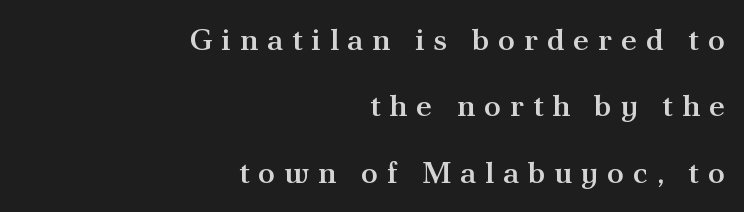
{"serif": "yes", "italic": "no", "bold": "semi", "weight": "semibold", "width": "normal", "stroke_contrast": "medium", "x_height": "small", "monospaced": "no", "underline": "no", "align": "right", "line_spacing": "loose", "line_spacing_ratio": 2.14, "letter_spacing": "wide", "letter_spacing_em": 0.28, "glyph_px": 31}
